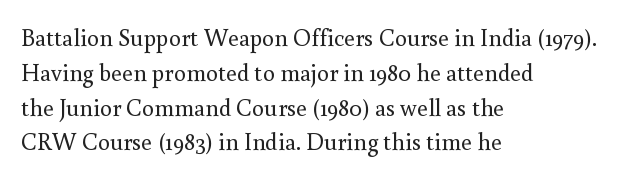
Summary of weight: not heavy and not bold. The passage shown stacks its lines at a standard gap. Upright lettering throughout. Tracking value appears to be zero — textbook default spacing.
